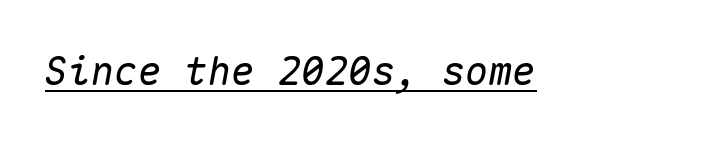
{"italic": "yes", "lean": "right", "slant_degrees": 10, "width": "normal", "stroke_contrast": "medium", "x_height": "medium", "monospaced": "yes", "underline": "yes", "letter_spacing": "normal", "letter_spacing_em": 0.0, "glyph_px": 39}
